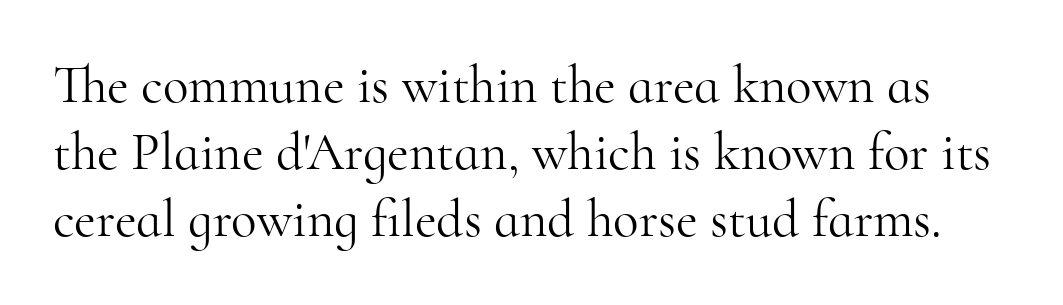
Q: Is the text bold? A: No.
Q: Is the text italic (slanted)? A: No, it is upright.
Q: Is the typeface a serif or a sans-serif typeface? A: Serif.
Q: Is the text underlined? A: No.
Q: Is the spacing between letters normal or unusually wide? A: Normal.
Q: Is the spacing between lines tight, normal or loose? A: Normal.
Q: Width (condensed, normal, or wide)? A: Normal.
Q: Stroke contrast? A: High.
Q: x-height? A: Small.
Q: Monospaced? A: No.
